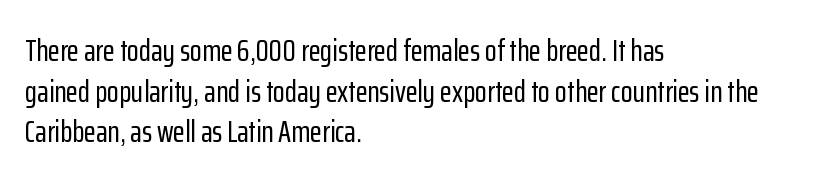
Q: Is the text italic (slanted)? A: No, it is upright.
Q: Is the typeface a serif or a sans-serif typeface? A: Sans-serif.
Q: Is the text underlined? A: No.
Q: How is the paragraph aligned? A: Left-aligned.
Q: Is the spacing between letters normal or unusually wide? A: Normal.
Q: Is the spacing between lines tight, normal or loose? A: Normal.
Q: Width (condensed, normal, or wide)? A: Condensed.
Q: Stroke contrast? A: Low.
Q: x-height? A: Medium.
Q: Monospaced? A: No.
